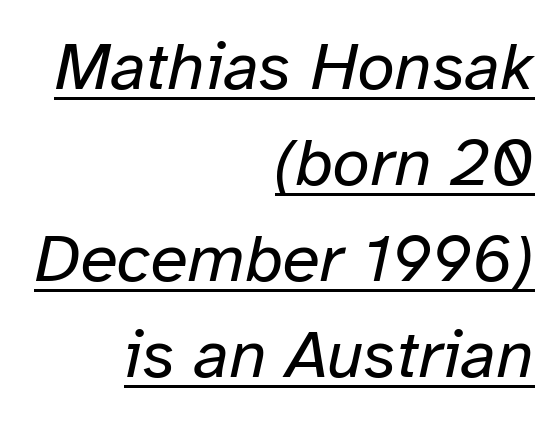
The image shows 68 px regular-weight type, italic (leaning right); set right-aligned, normal line spacing (1.41x), normal letter spacing, underlined; low stroke contrast and a medium x-height.
